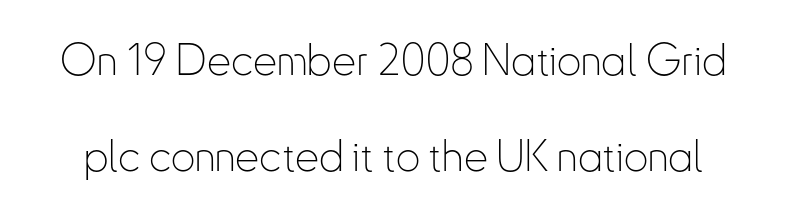
{"serif": "no", "italic": "no", "bold": "no", "weight": "thin", "width": "condensed", "stroke_contrast": "low", "x_height": "small", "monospaced": "no", "underline": "no", "line_spacing": "loose", "line_spacing_ratio": 2.23, "letter_spacing": "normal", "letter_spacing_em": 0.0, "glyph_px": 43}
